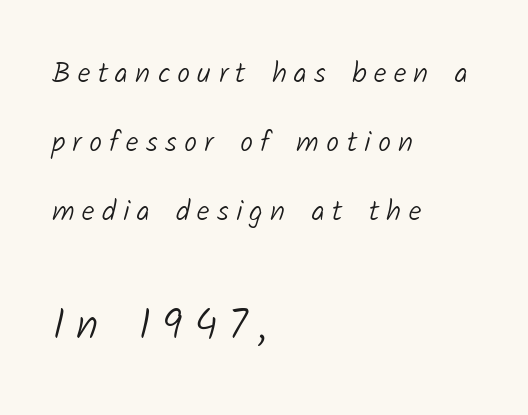
Q: Is the text bold? A: No.
Q: Is the typeface a serif or a sans-serif typeface? A: Sans-serif.
Q: Is the text underlined? A: No.
Q: How is the paragraph aligned? A: Left-aligned.
Q: Is the spacing between letters normal or unusually wide? A: Unusually wide.
Q: Is the spacing between lines tight, normal or loose? A: Loose.
Q: Which block of text is set in a larger size, the first (top) or the second (bottom)? A: The second (bottom) one.
Q: Width (condensed, normal, or wide)? A: Normal.
Q: Stroke contrast? A: Low.
Q: x-height? A: Medium.
Q: Monospaced? A: No.
